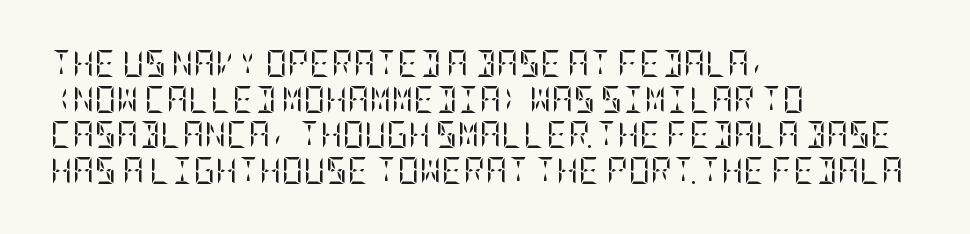
Q: Is the text bold? A: No.
Q: Is the text italic (slanted)? A: No, it is upright.
Q: Is the text underlined? A: No.
Q: How is the paragraph aligned? A: Left-aligned.
Q: Is the spacing between letters normal or unusually wide? A: Normal.
Q: Is the spacing between lines tight, normal or loose? A: Normal.
